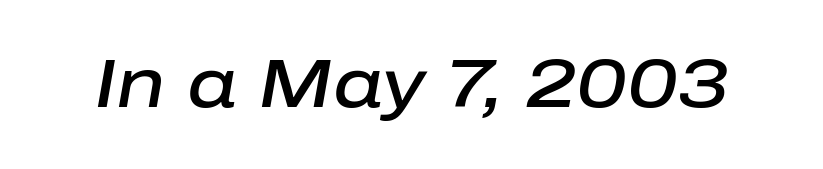
Q: Is the text bold? A: Semi-bold.
Q: Is the text italic (slanted)? A: Yes, it leans right by about 10 degrees.
Q: Is the text underlined? A: No.
Q: Is the spacing between letters normal or unusually wide? A: Normal.
Q: Width (condensed, normal, or wide)? A: Normal.
Q: Stroke contrast? A: Low.
Q: x-height? A: Medium.
Q: Monospaced? A: No.
